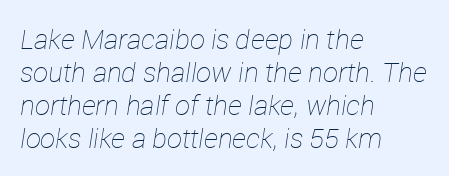
{"italic": "yes", "lean": "right", "slant_degrees": 12, "bold": "no", "underline": "no", "align": "left", "line_spacing_ratio": 1.22, "letter_spacing": "normal", "letter_spacing_em": 0.0, "glyph_px": 27}
